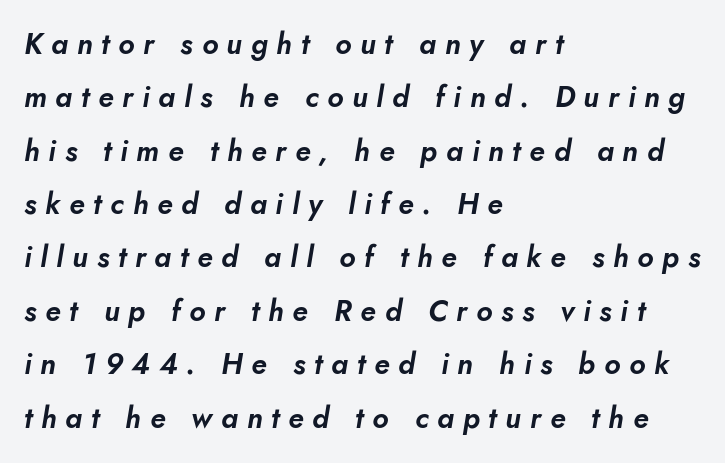
{"italic": "yes", "lean": "right", "slant_degrees": 10, "width": "normal", "stroke_contrast": "low", "x_height": "small", "monospaced": "no", "underline": "no", "align": "left", "line_spacing_ratio": 1.84, "letter_spacing": "wide", "letter_spacing_em": 0.3, "glyph_px": 29}
